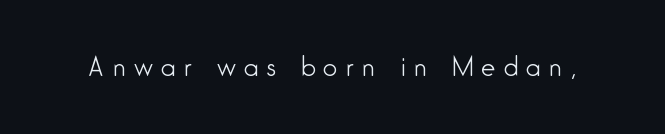
{"italic": "no", "bold": "no", "underline": "no", "letter_spacing": "wide", "letter_spacing_em": 0.33, "glyph_px": 25}
